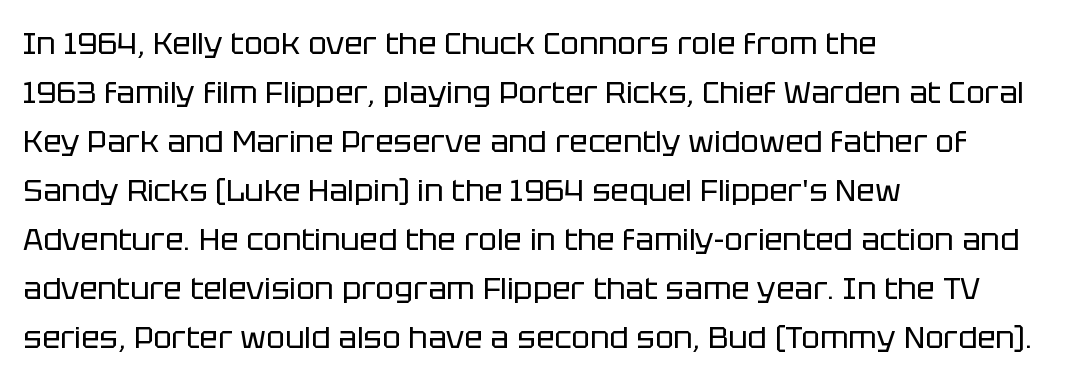
This sample keeps an unexceptional amount of space between lines. Tracking here is standard; glyphs follow each other at the usual distance. Nobody drew a line under any word here. The font is comparable to plain body text, perhaps lighter.
